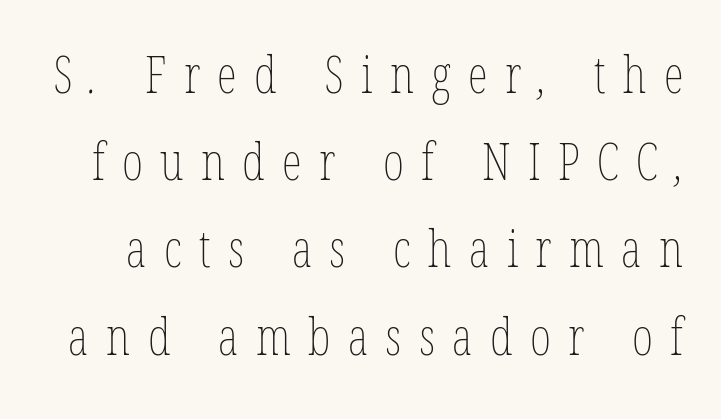
Q: Is the text bold? A: No.
Q: Is the text underlined? A: No.
Q: Is the spacing between letters normal or unusually wide? A: Unusually wide.
Q: Width (condensed, normal, or wide)? A: Condensed.
Q: Stroke contrast? A: Low.
Q: x-height? A: Medium.
Q: Monospaced? A: No.
